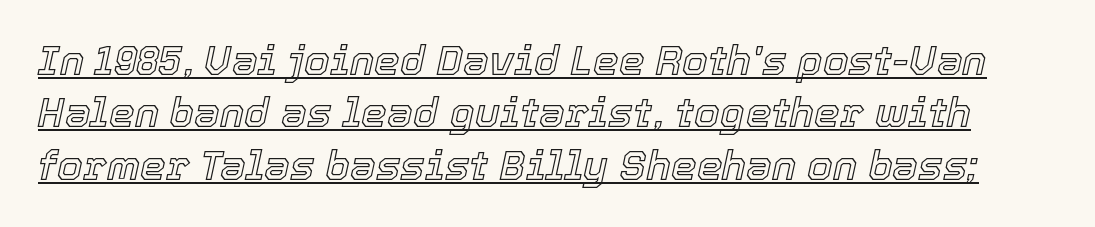
A rule runs beneath these lines of type. Here the glyphs are tracked normally, forming tight word shapes. Vertically, the passage feels balanced, rows spaced as you'd expect. You can tell it's italic because the verticals aren't actually vertical. Think of a printed novel: that variable character pitch is what you see here.
